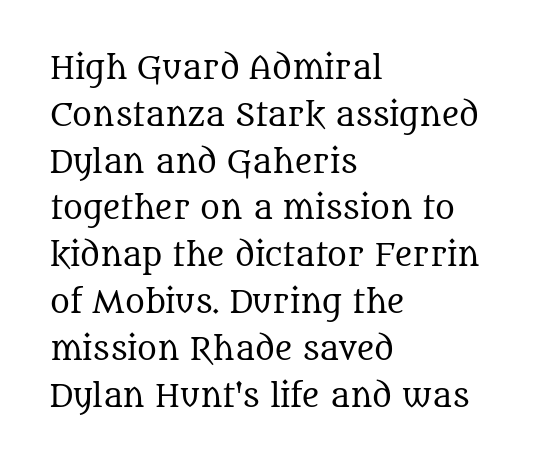
Q: Is the text bold? A: No.
Q: Is the text italic (slanted)? A: No, it is upright.
Q: Is the typeface a serif or a sans-serif typeface? A: Serif.
Q: Is the text underlined? A: No.
Q: How is the paragraph aligned? A: Left-aligned.
Q: Is the spacing between letters normal or unusually wide? A: Normal.
Q: Is the spacing between lines tight, normal or loose? A: Normal.
Q: Width (condensed, normal, or wide)? A: Normal.
Q: Stroke contrast? A: Medium.
Q: x-height? A: Large.
Q: Monospaced? A: No.
